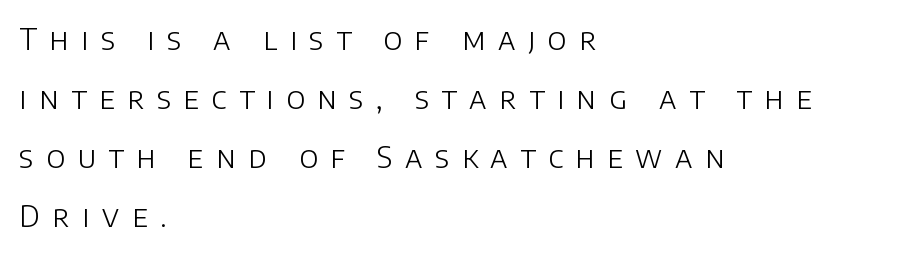
Q: Is the text bold? A: No.
Q: Is the text italic (slanted)? A: No, it is upright.
Q: Is the typeface a serif or a sans-serif typeface? A: Sans-serif.
Q: Is the text underlined? A: No.
Q: How is the paragraph aligned? A: Left-aligned.
Q: Is the spacing between letters normal or unusually wide? A: Unusually wide.
Q: Is the spacing between lines tight, normal or loose? A: Loose.
Q: Width (condensed, normal, or wide)? A: Normal.
Q: Stroke contrast? A: Low.
Q: x-height? A: Large.
Q: Monospaced? A: No.
